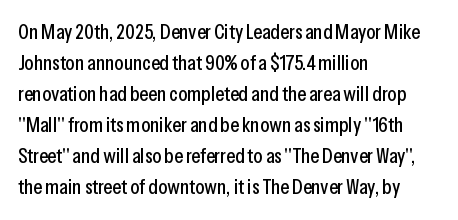
The image shows 21 px text type, upright; set left-aligned, normal line spacing (1.48x), normal letter spacing, not underlined.
